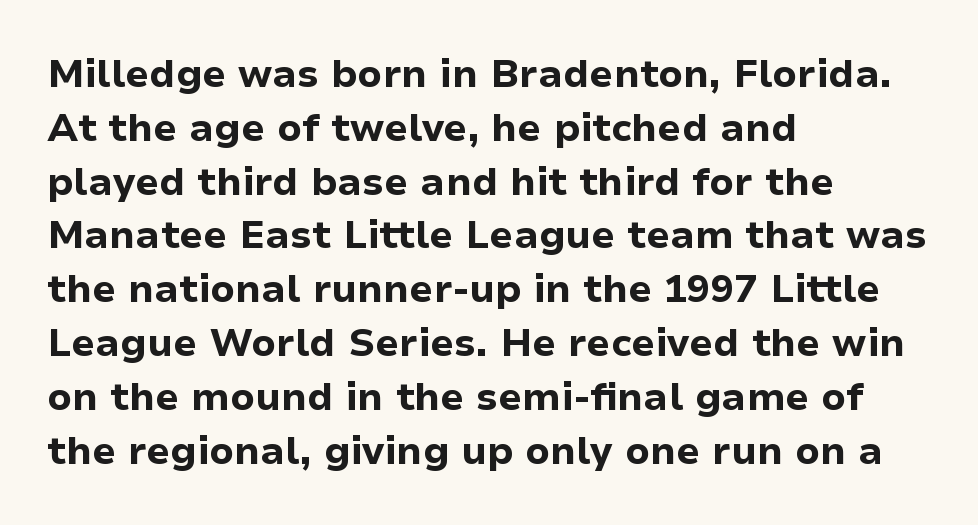
The image shows 39 px bold sans-serif type, upright; set left-aligned, normal line spacing (1.38x), normal letter spacing, not underlined; low stroke contrast and a medium x-height.
